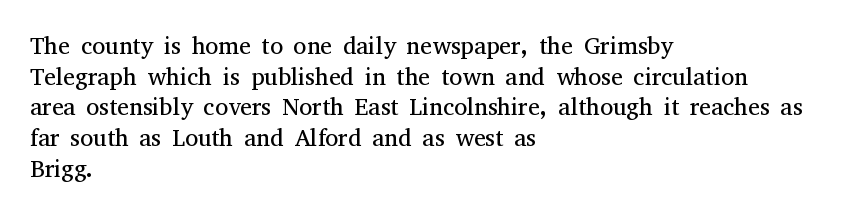
Is the type heavy? It reads as light-to-regular instead. Leftover space on each line is placed entirely after the last word. Characters follow at the spacing the type designer built in. The passage shown stacks its lines at a standard gap.
